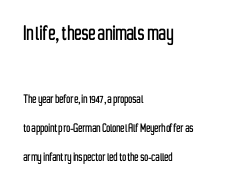
{"italic": "no", "underline": "no", "align": "left", "line_spacing": "loose", "line_spacing_ratio": 2.1, "letter_spacing": "normal", "letter_spacing_em": 0.0, "larger_block": "first", "size_ratio": 1.71, "glyph_px": 24}
